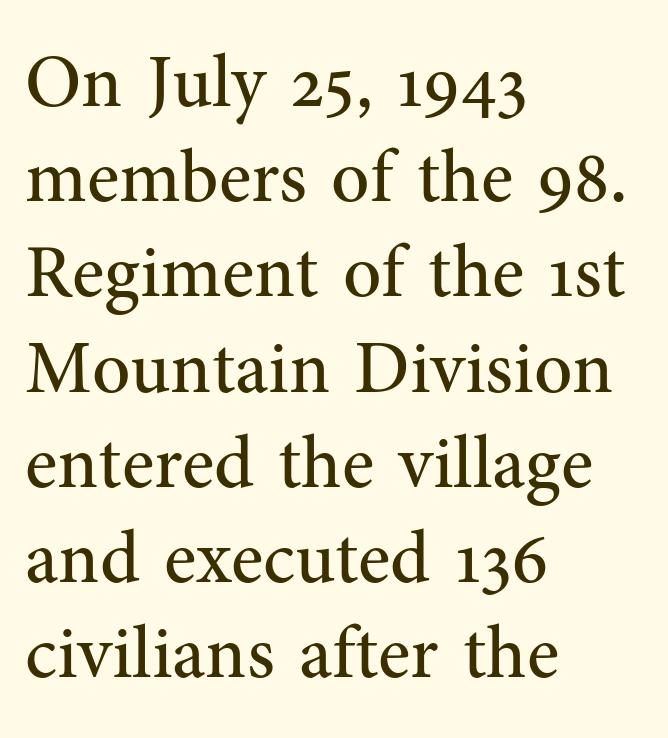
{"serif": "yes", "italic": "no", "bold": "no", "weight": "regular", "width": "normal", "stroke_contrast": "medium", "x_height": "medium", "monospaced": "no", "underline": "no", "align": "left", "line_spacing": "normal", "line_spacing_ratio": 1.27, "letter_spacing": "normal", "letter_spacing_em": 0.0, "glyph_px": 75}
